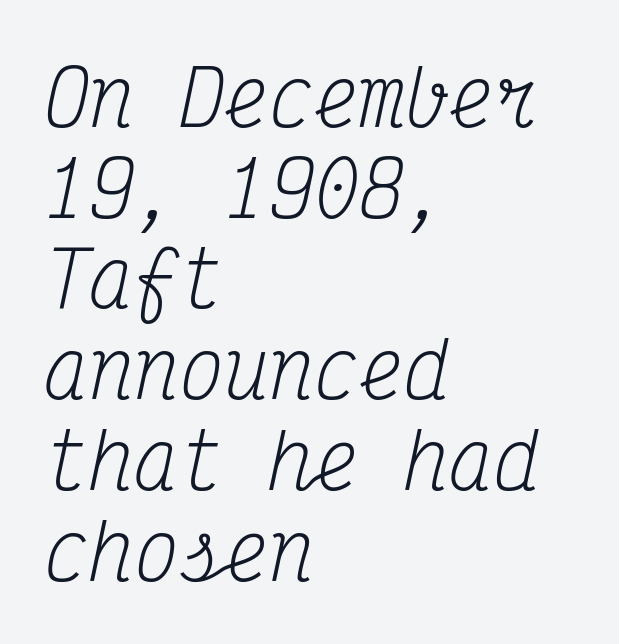
{"serif": "yes", "italic": "yes", "lean": "right", "slant_degrees": 12, "bold": "no", "weight": "regular", "width": "condensed", "stroke_contrast": "medium", "x_height": "medium", "monospaced": "yes", "underline": "no", "align": "left", "line_spacing_ratio": 1.21, "letter_spacing": "normal", "letter_spacing_em": 0.0, "glyph_px": 75}
